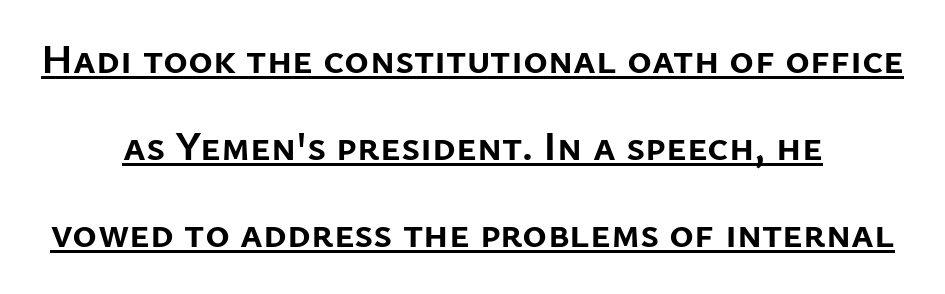
Q: Is the text bold? A: Yes.
Q: Is the text italic (slanted)? A: No, it is upright.
Q: Is the typeface a serif or a sans-serif typeface? A: Sans-serif.
Q: Is the text underlined? A: Yes.
Q: How is the paragraph aligned? A: Centered.
Q: Is the spacing between letters normal or unusually wide? A: Normal.
Q: Is the spacing between lines tight, normal or loose? A: Loose.
Q: Width (condensed, normal, or wide)? A: Normal.
Q: Stroke contrast? A: Low.
Q: x-height? A: Medium.
Q: Monospaced? A: No.
